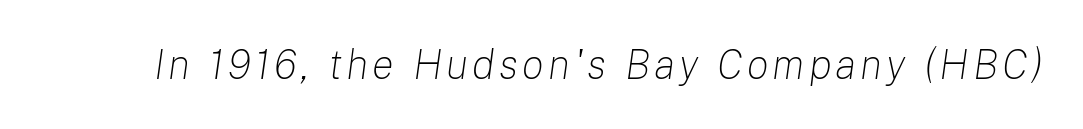
Bare-footed words on every line. Stroke thickness stays within the range of a standard reading face or lighter. The specimen reads as italic at a glance. Is this a fixed-width face? No — the glyphs have proportional, varying widths.
